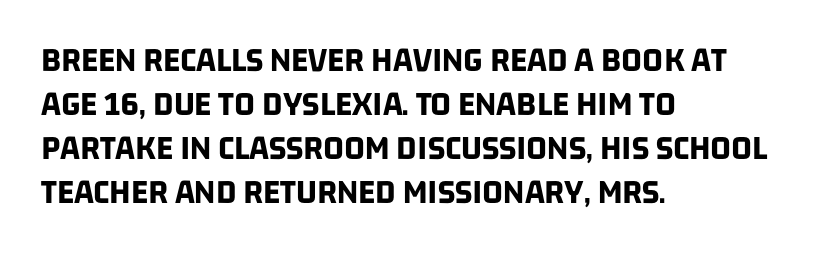
The gaps between neighbouring characters are ordinary and unremarkable. Do the characters align in a grid? No, the font is proportional. This rendering employs a face without finishing strokes, i.e., a sans-serif. The glyphs have the mass of a bold cut.
